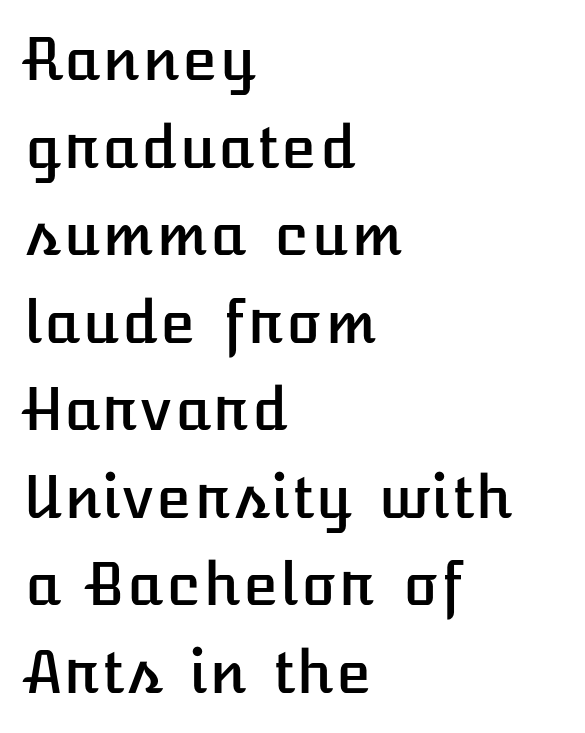
A clean baseline with only descenders dipping below it. The text block is weighted toward the left margin, trailing off unevenly rightward. Compared with typical body copy, the letter spacing here is the same. Regarding leading, the lines here are spaced in the standard way.
